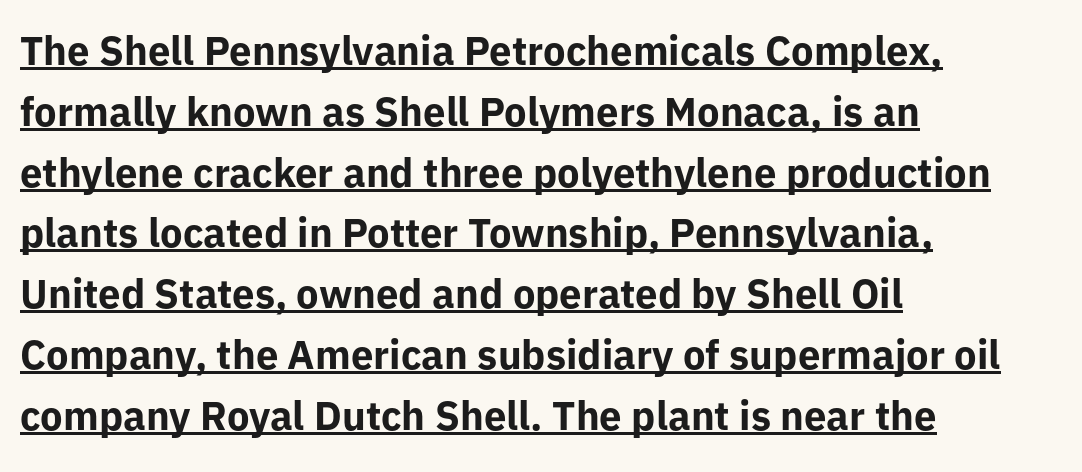
Q: Is the text bold? A: Yes.
Q: Is the text italic (slanted)? A: No, it is upright.
Q: Is the typeface a serif or a sans-serif typeface? A: Sans-serif.
Q: Is the text underlined? A: Yes.
Q: How is the paragraph aligned? A: Left-aligned.
Q: Is the spacing between letters normal or unusually wide? A: Normal.
Q: Is the spacing between lines tight, normal or loose? A: Normal.
Q: Width (condensed, normal, or wide)? A: Normal.
Q: Stroke contrast? A: Low.
Q: x-height? A: Medium.
Q: Monospaced? A: No.
